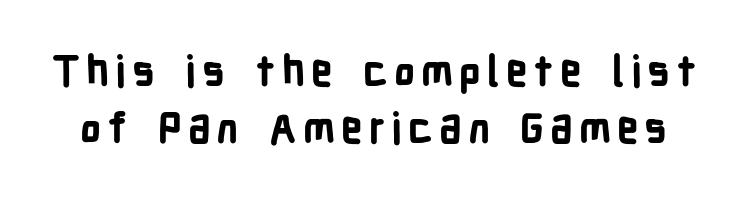
The image shows 42 px bold, condensed sans-serif type, upright; set normal line spacing (1.36x), not underlined; low stroke contrast and a medium x-height.
